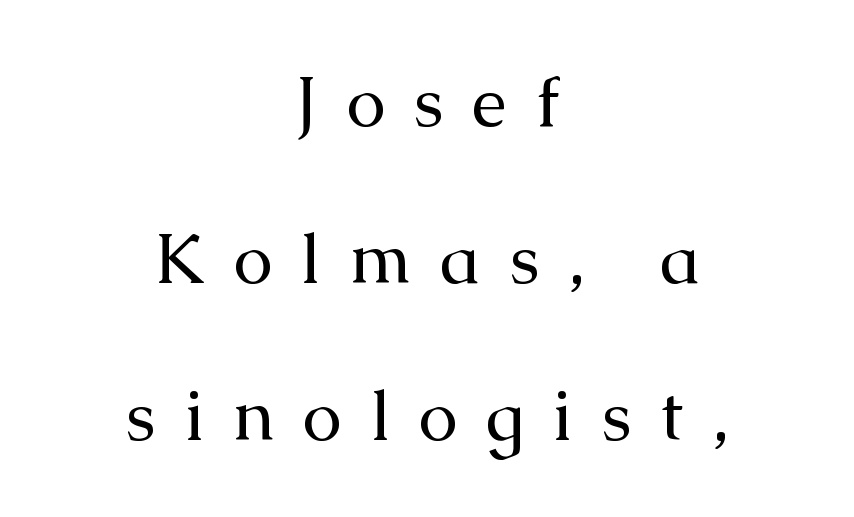
Underlining? Definitely not there. Each new line begins a long way beneath the previous one. The face looks like a standard text weight, possibly lighter. Notice how the stems are strictly vertical — no italics here. Is the block centered? Yes — each line is placed symmetrically about the middle. Between one letter and the next there's a generous, obvious gap.
